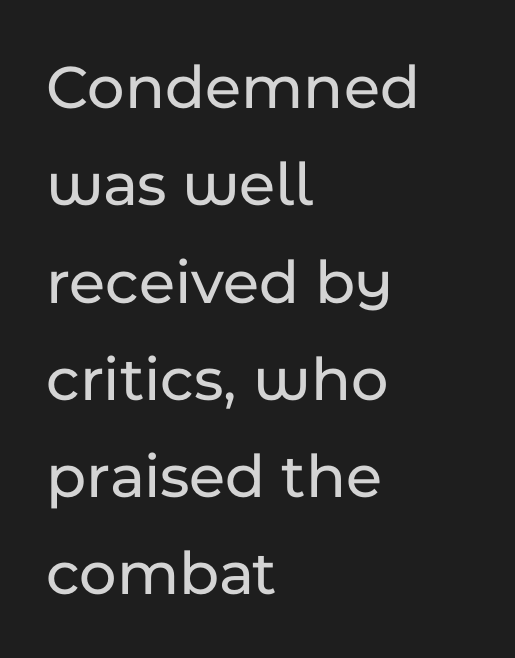
The image shows 64 px sans-serif type, upright; set left-aligned, normal line spacing (1.52x), normal letter spacing, not underlined; low stroke contrast and a medium x-height.
